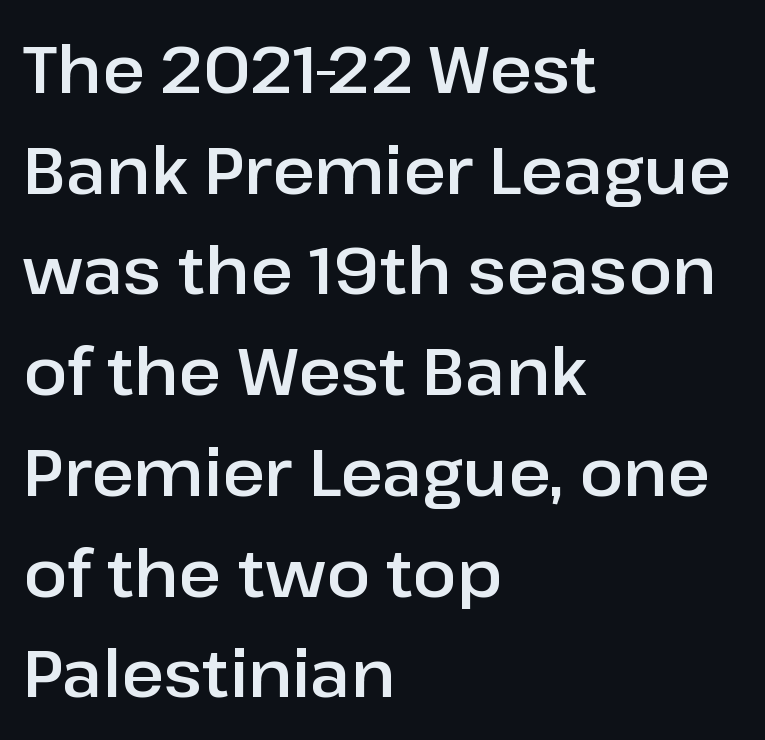
Q: Is the text italic (slanted)? A: No, it is upright.
Q: Is the typeface a serif or a sans-serif typeface? A: Sans-serif.
Q: Is the text underlined? A: No.
Q: How is the paragraph aligned? A: Left-aligned.
Q: Is the spacing between letters normal or unusually wide? A: Normal.
Q: Is the spacing between lines tight, normal or loose? A: Normal.
Q: Width (condensed, normal, or wide)? A: Normal.
Q: Stroke contrast? A: Low.
Q: x-height? A: Medium.
Q: Monospaced? A: No.
